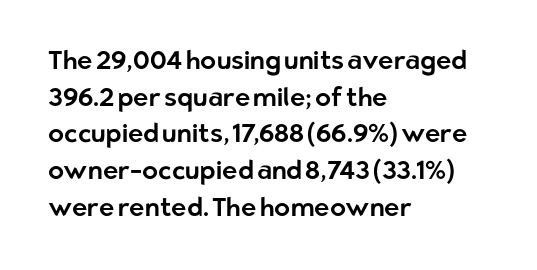
Q: Is the text italic (slanted)? A: No, it is upright.
Q: Is the text underlined? A: No.
Q: How is the paragraph aligned? A: Left-aligned.
Q: Is the spacing between letters normal or unusually wide? A: Normal.
Q: Is the spacing between lines tight, normal or loose? A: Normal.
